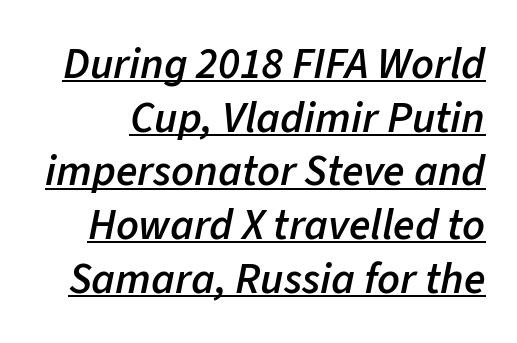
Stems and bowls a touch heavier than normal — semibold. This sample uses an oblique cut, with every glyph tilted off the vertical. What decoration does the sample have? An underline. The passage shown is typed in a proportional face where columns would drift. The rendering keeps characters at their native spacing.
